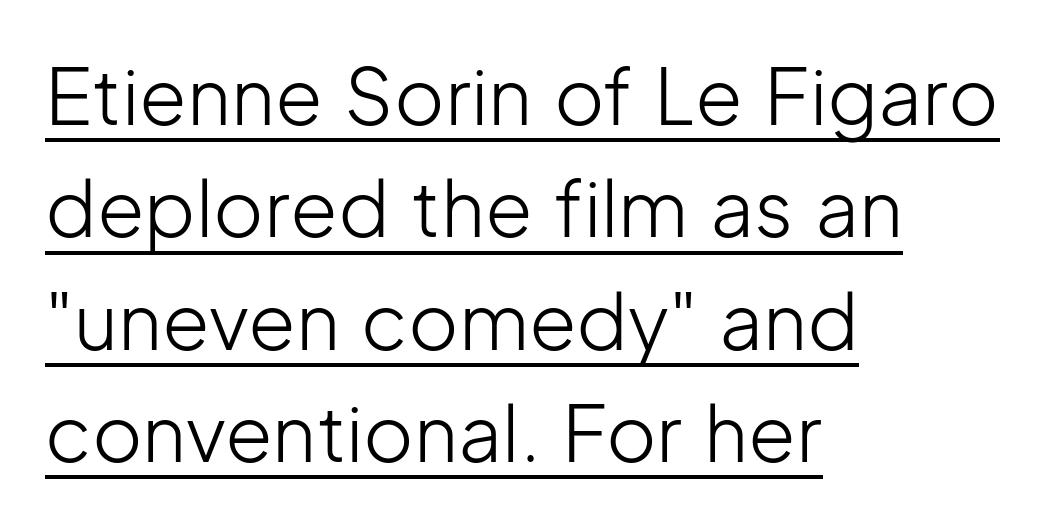
This is roman type, the default non-slanted kind. The paragraph has a hard left edge and a soft right edge. Letter spacing: default. Varying glyph widths throughout — classic text-font behaviour. Leading matches the norm, producing a regular column.
